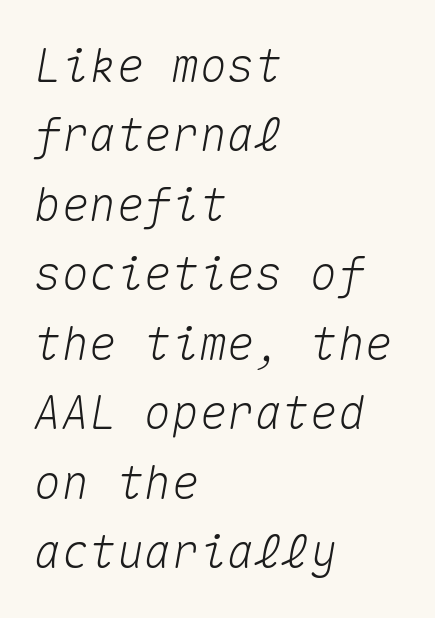
Do the characters align in a grid? Yes, the font is monospaced. Compared with typical body copy, the letter spacing here is the same. What's the leading like? Ordinary, nothing unusual. Does the copy run flush right? No — it runs flush left. The specimen reads as italic at a glance. Each row of text sits above clean, open space.
